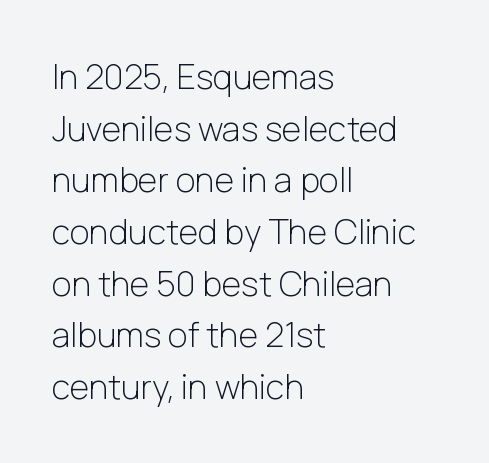
The letters sit at their default tracking, neither squeezed nor spread. The letters carry no serifs — their stems end cleanly without finishing strokes. These lines are rendered in a variable-pitch font. Compared with typical paragraphs, the rows here are spaced about the same.
